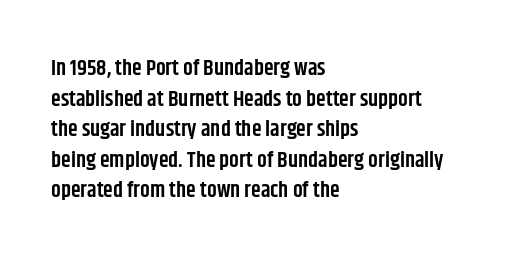
Q: Is the text bold? A: Semi-bold.
Q: Is the text italic (slanted)? A: No, it is upright.
Q: Is the text underlined? A: No.
Q: How is the paragraph aligned? A: Left-aligned.
Q: Is the spacing between letters normal or unusually wide? A: Normal.
Q: Is the spacing between lines tight, normal or loose? A: Normal.
